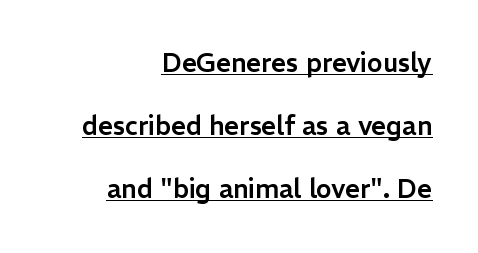
The image shows 26 px text type, upright; set right-aligned, loose line spacing (2.43x), normal letter spacing, underlined.
